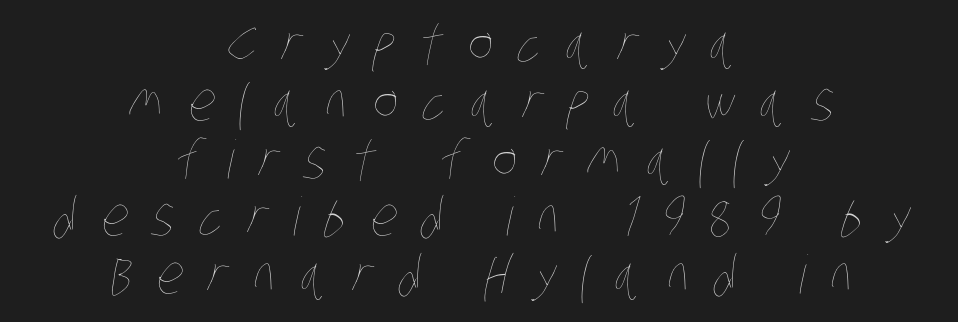
Weight: regular or lighter. You could not count columns in this text — the font is proportionally spaced. Teacher's note: observe the equal gaps on both sides — that is centered alignment. The lines are packed closely together with very little leading. A bare baseline throughout the passage.
